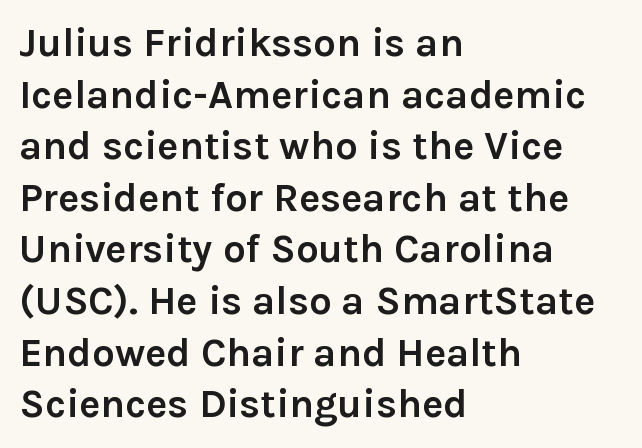
Q: Is the text bold? A: Yes.
Q: Is the text italic (slanted)? A: No, it is upright.
Q: Is the typeface a serif or a sans-serif typeface? A: Sans-serif.
Q: Is the text underlined? A: No.
Q: How is the paragraph aligned? A: Left-aligned.
Q: Is the spacing between letters normal or unusually wide? A: Normal.
Q: Is the spacing between lines tight, normal or loose? A: Normal.
Q: Width (condensed, normal, or wide)? A: Normal.
Q: Stroke contrast? A: Low.
Q: x-height? A: Medium.
Q: Monospaced? A: No.
